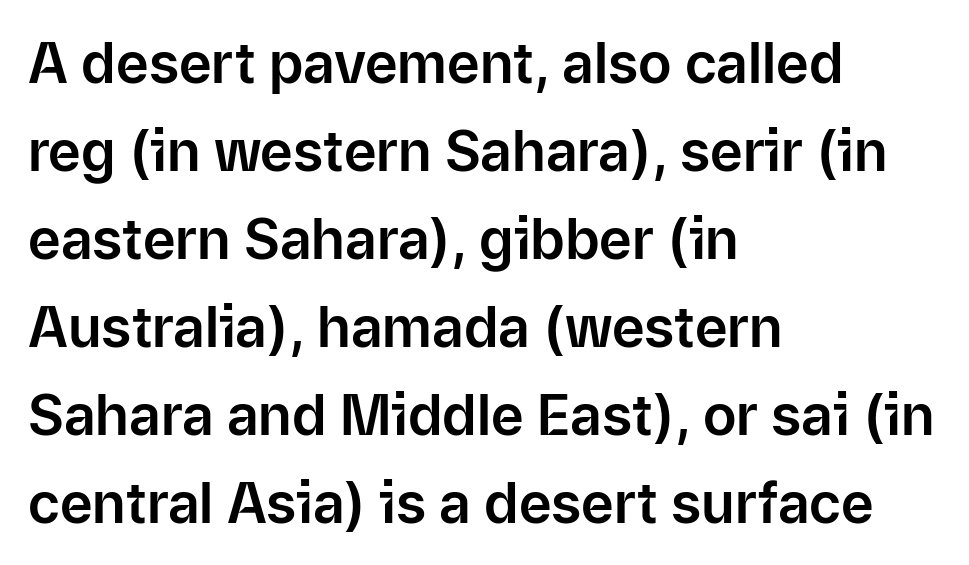
A typesetter would call this proportional, since set widths differ per character. All the whitespace from short lines collects on the right. In terms of leading, this rendering sits right in the middle. Serif or sans? Sans — the stroke terminals are bare. Here the glyphs are tracked normally, forming tight word shapes. Nobody drew a line under any word here.
